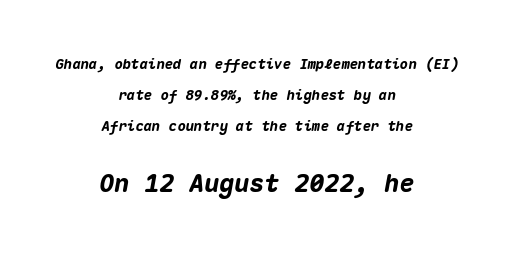
In this sample the second text group is rendered at the bigger scale. Look at the tracking — it's just the regular setting, nothing added. Is there much room between lines? Yes — plenty of vertical air separates them. The space beneath each line is pristine and unruled. The letters are bold, with thick, heavy strokes.
